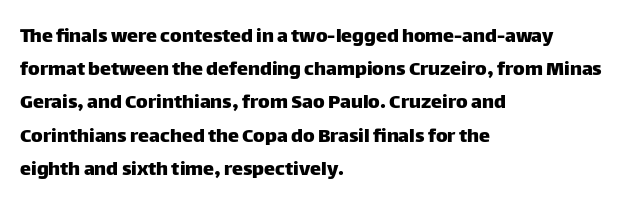
These lines keep a tight, regular rhythm from letter to letter. Vertical spacing — default. No word sits above an underline. The setting favours the left margin, as ordinary paragraphs usually do. The font's upright variant was chosen for this text.
